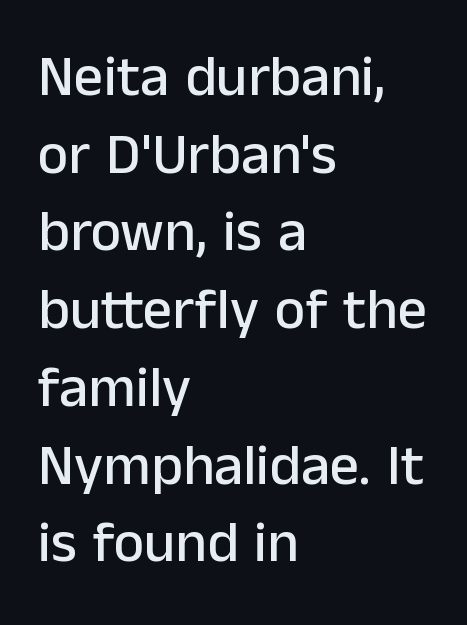
{"serif": "no", "italic": "no", "width": "normal", "stroke_contrast": "low", "x_height": "medium", "monospaced": "no", "underline": "no", "align": "left", "line_spacing": "normal", "line_spacing_ratio": 1.34, "letter_spacing": "normal", "letter_spacing_em": 0.0, "glyph_px": 58}
